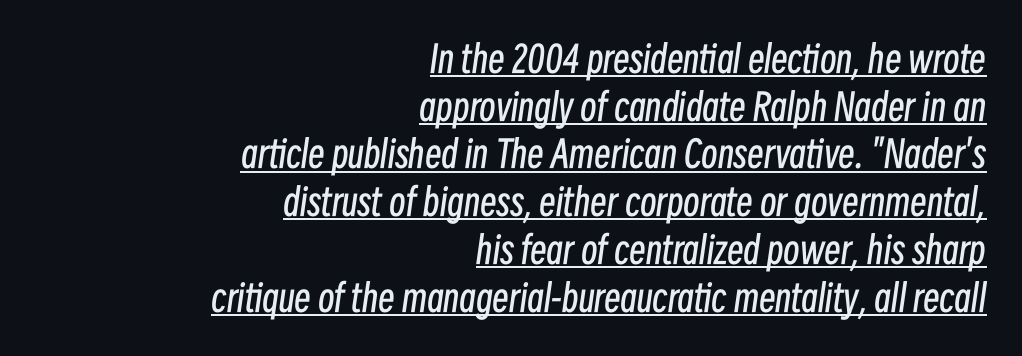
{"italic": "yes", "lean": "right", "slant_degrees": 8, "bold": "no", "weight": "regular", "width": "condensed", "stroke_contrast": "low", "x_height": "medium", "monospaced": "no", "underline": "yes", "align": "right", "line_spacing": "normal", "line_spacing_ratio": 1.29, "letter_spacing": "normal", "letter_spacing_em": 0.0, "glyph_px": 37}
